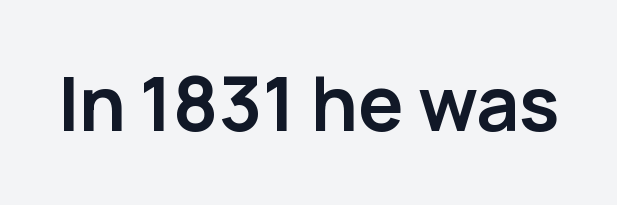
Q: Is the text bold? A: Yes.
Q: Is the text italic (slanted)? A: No, it is upright.
Q: Is the typeface a serif or a sans-serif typeface? A: Sans-serif.
Q: Is the text underlined? A: No.
Q: Is the spacing between letters normal or unusually wide? A: Normal.
Q: Width (condensed, normal, or wide)? A: Normal.
Q: Stroke contrast? A: Low.
Q: x-height? A: Medium.
Q: Monospaced? A: No.
